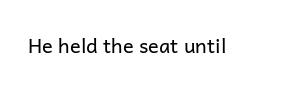
{"italic": "no", "bold": "no", "underline": "no", "letter_spacing": "normal", "letter_spacing_em": 0.0, "glyph_px": 20}
